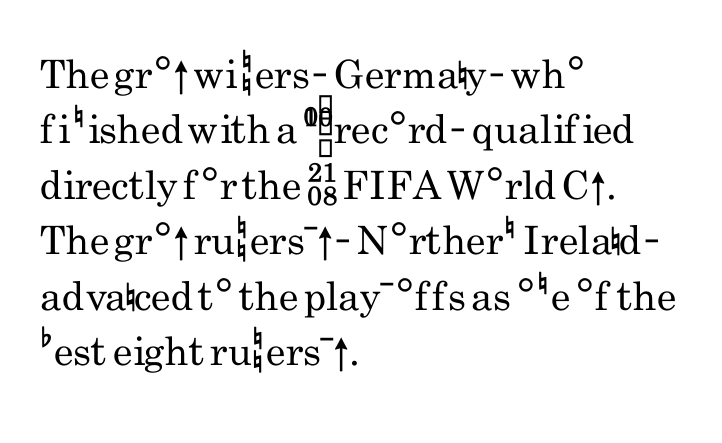
The image shows 39 px regular-weight, condensed sans-serif type, upright; set left-aligned, normal line spacing (1.42x), normal letter spacing, not underlined; low stroke contrast and a small x-height.
